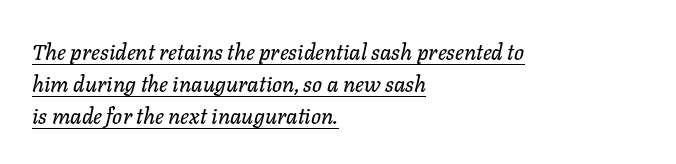
{"italic": "yes", "lean": "right", "slant_degrees": 11, "underline": "yes", "align": "left", "line_spacing": "normal", "line_spacing_ratio": 1.46, "letter_spacing": "normal", "letter_spacing_em": 0.0, "glyph_px": 22}
